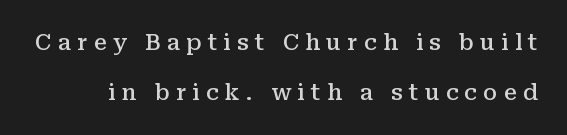
The image shows 22 px text type, upright; set loose line spacing (2.27x), unusually wide letter spacing (+0.28 em), not underlined.
